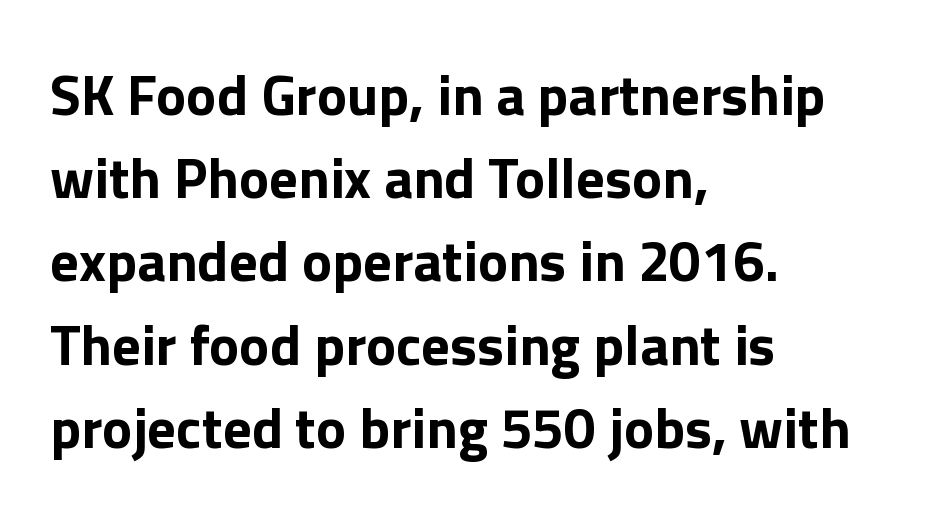
{"serif": "no", "italic": "no", "bold": "yes", "weight": "bold", "width": "normal", "stroke_contrast": "low", "x_height": "medium", "monospaced": "no", "underline": "no", "align": "left", "line_spacing": "normal", "line_spacing_ratio": 1.46, "letter_spacing": "normal", "letter_spacing_em": 0.0, "glyph_px": 57}
